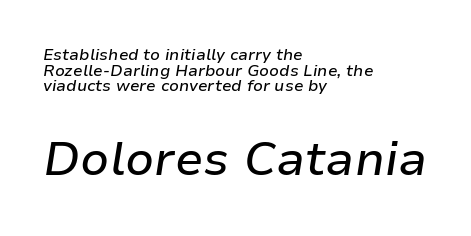
The image shows 47 px text type, italic (leaning right); set left-aligned, tight line spacing (0.97x), normal letter spacing, not underlined; the second (bottom) block is 2.94x larger; low stroke contrast and a medium x-height.
